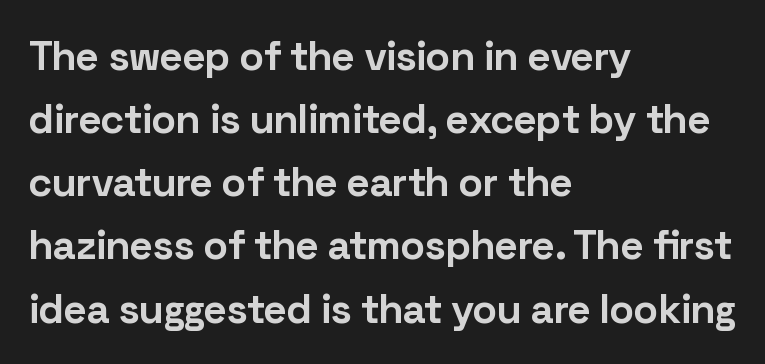
The image shows 41 px bold sans-serif type, upright; set left-aligned, normal line spacing (1.54x), normal letter spacing, not underlined; low stroke contrast and a medium x-height.
